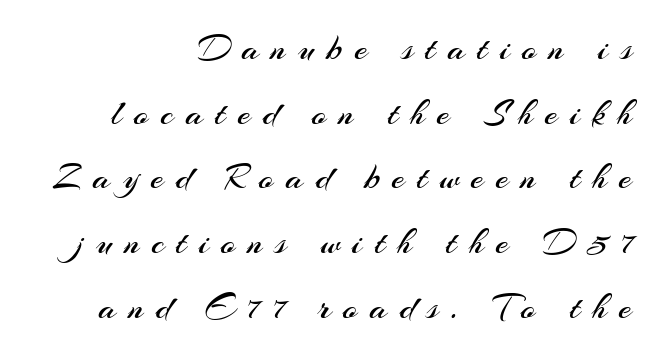
{"serif": "no", "bold": "no", "weight": "regular", "width": "normal", "stroke_contrast": "medium", "x_height": "small", "monospaced": "no", "underline": "no", "align": "right", "line_spacing_ratio": 1.75, "letter_spacing": "wide", "letter_spacing_em": 0.33, "glyph_px": 37}
